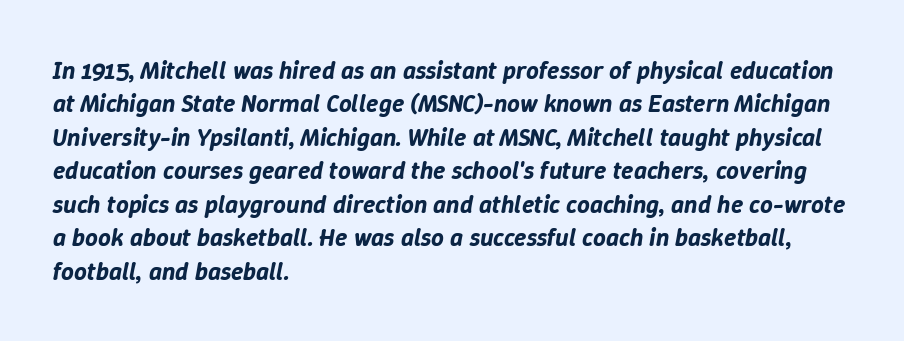
Baseline-to-baseline distance is the conventional proportion of letter height. Underline: absent. The text carries the slant typical of an italic or oblique font. These lines are set flush left with a ragged right edge.
